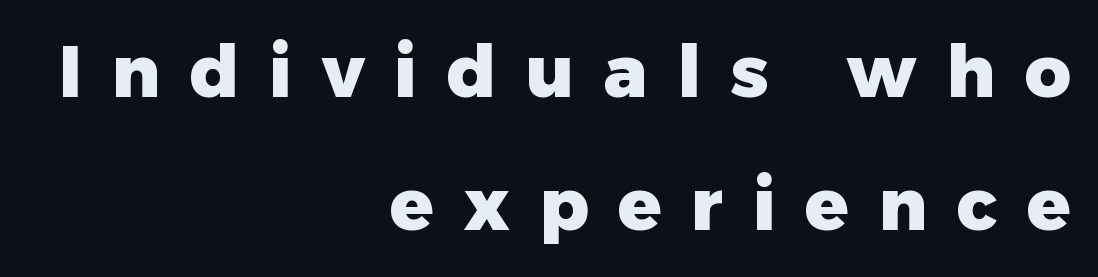
Q: Is the text bold? A: Yes.
Q: Is the text italic (slanted)? A: No, it is upright.
Q: Is the typeface a serif or a sans-serif typeface? A: Sans-serif.
Q: Is the text underlined? A: No.
Q: How is the paragraph aligned? A: Right-aligned.
Q: Is the spacing between letters normal or unusually wide? A: Unusually wide.
Q: Width (condensed, normal, or wide)? A: Normal.
Q: Stroke contrast? A: Low.
Q: x-height? A: Medium.
Q: Monospaced? A: No.
